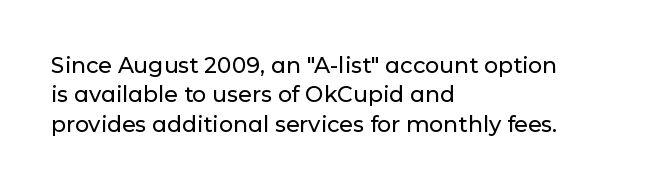
The image shows 22 px text type, upright; set left-aligned, normal line spacing (1.34x), normal letter spacing, not underlined.
